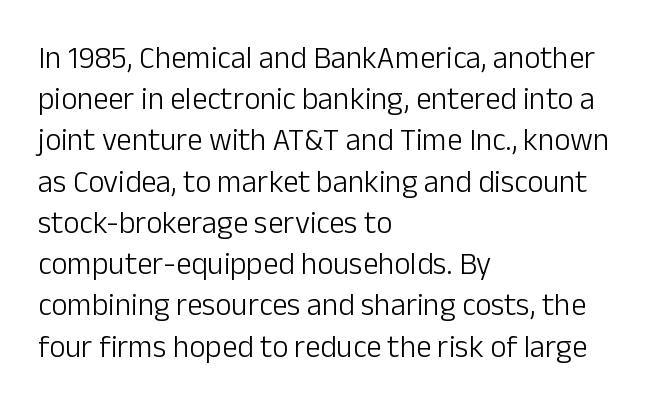
Q: Is the text bold? A: No.
Q: Is the text italic (slanted)? A: No, it is upright.
Q: Is the typeface a serif or a sans-serif typeface? A: Sans-serif.
Q: Is the text underlined? A: No.
Q: How is the paragraph aligned? A: Left-aligned.
Q: Is the spacing between letters normal or unusually wide? A: Normal.
Q: Is the spacing between lines tight, normal or loose? A: Normal.
Q: Width (condensed, normal, or wide)? A: Normal.
Q: Stroke contrast? A: Low.
Q: x-height? A: Medium.
Q: Monospaced? A: No.
